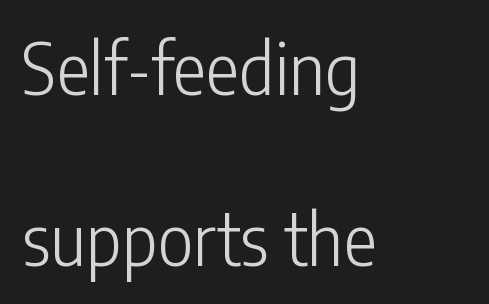
Q: Is the text bold? A: No.
Q: Is the text italic (slanted)? A: No, it is upright.
Q: Is the typeface a serif or a sans-serif typeface? A: Sans-serif.
Q: Is the text underlined? A: No.
Q: How is the paragraph aligned? A: Left-aligned.
Q: Is the spacing between letters normal or unusually wide? A: Normal.
Q: Is the spacing between lines tight, normal or loose? A: Loose.
Q: Width (condensed, normal, or wide)? A: Condensed.
Q: Stroke contrast? A: Low.
Q: x-height? A: Medium.
Q: Monospaced? A: No.
